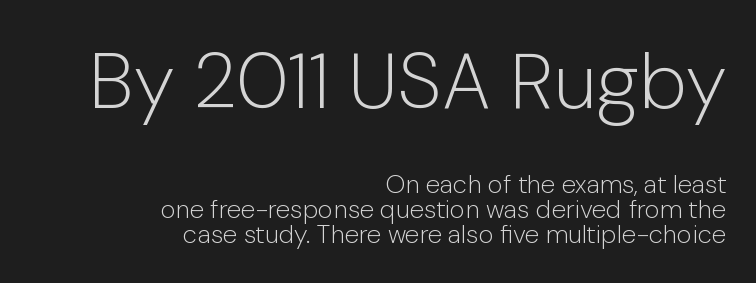
{"serif": "no", "italic": "no", "bold": "no", "weight": "light", "width": "normal", "stroke_contrast": "low", "x_height": "medium", "monospaced": "no", "underline": "no", "align": "right", "line_spacing": "tight", "line_spacing_ratio": 0.96, "letter_spacing": "normal", "letter_spacing_em": 0.0, "larger_block": "first", "size_ratio": 3.0, "glyph_px": 78}
